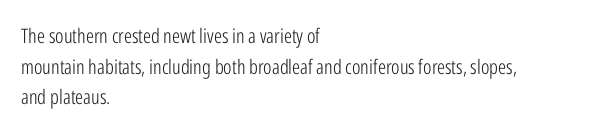
Q: Is the text bold? A: No.
Q: Is the text italic (slanted)? A: No, it is upright.
Q: Is the text underlined? A: No.
Q: How is the paragraph aligned? A: Left-aligned.
Q: Is the spacing between letters normal or unusually wide? A: Normal.
Q: Is the spacing between lines tight, normal or loose? A: Normal.
